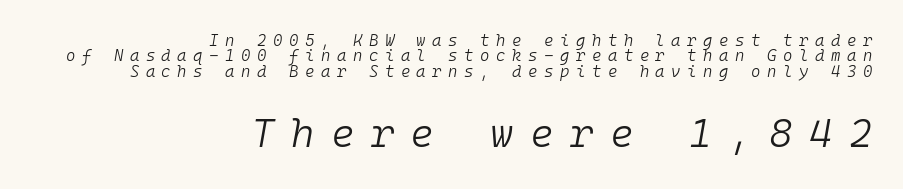
These lines are set flush right with a ragged left edge. The strokes carry an ordinary text weight at most. Visually, the bottom section dominates because its glyphs are scaled up. The letters are slanted; this is an italic face. Here the designer chose a console-style face with uniform glyph widths.
